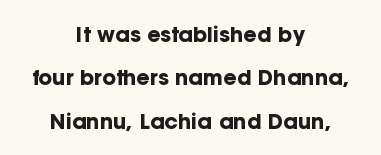
In terms of leading, this rendering errs on the spacious side. Line starts and ends both wander, symmetrically. Is there any slant? The stems are plumb. Just letters on the line, the space beneath them empty. There is no visible air inserted between adjacent glyphs. Every letter is thick-stroked: bold, no question.
